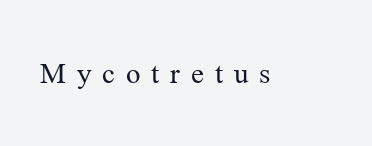
The image shows 32 px regular-weight serif type, upright; set unusually wide letter spacing (+0.34 em), not underlined; medium stroke contrast and a medium x-height.
